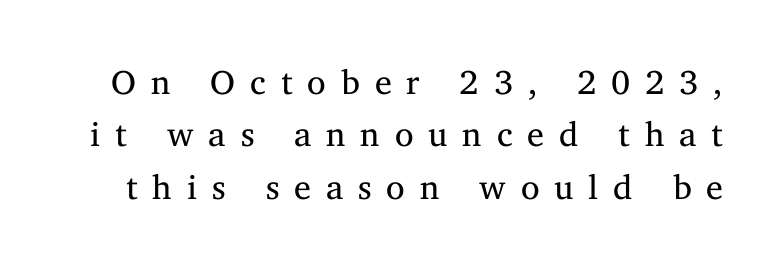
{"serif": "yes", "italic": "no", "bold": "no", "weight": "regular", "width": "normal", "stroke_contrast": "medium", "x_height": "medium", "monospaced": "no", "underline": "no", "line_spacing": "normal", "line_spacing_ratio": 1.54, "letter_spacing": "wide", "letter_spacing_em": 0.44, "glyph_px": 34}
